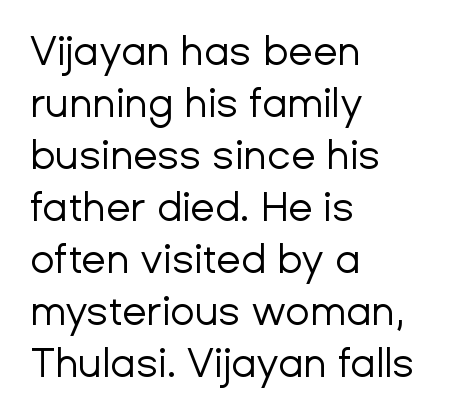
The image shows 40 px regular-weight sans-serif type, upright; set left-aligned, normal line spacing (1.3x), normal letter spacing, not underlined; low stroke contrast and a medium x-height.
